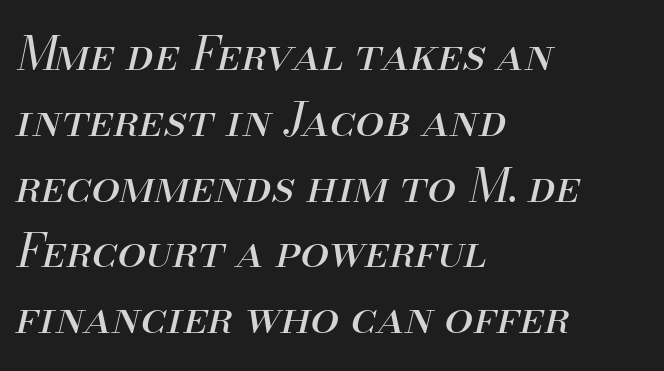
The rows are spaced the way most documents space them. The gaps between neighbouring characters are ordinary and unremarkable. The paragraph has a hard left edge and a soft right edge. Each letter keeps its own natural width here, so spacing adapts to shape.
